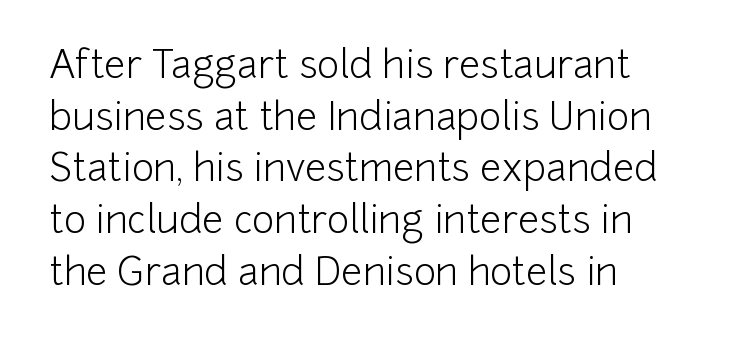
The image shows 38 px light sans-serif type, upright; set left-aligned, normal line spacing (1.36x), normal letter spacing, not underlined; low stroke contrast and a medium x-height.
